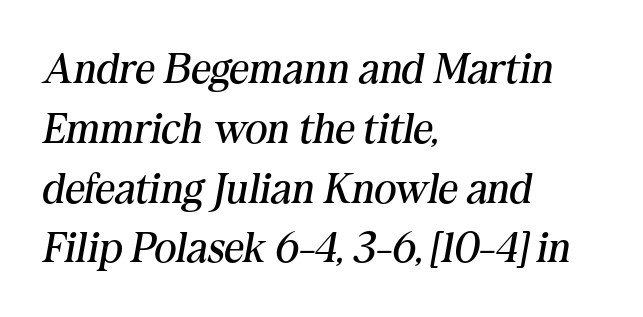
The image shows 43 px regular-weight serif type, italic (leaning right); set left-aligned, normal line spacing (1.39x), normal letter spacing, not underlined; medium stroke contrast and a medium x-height.
